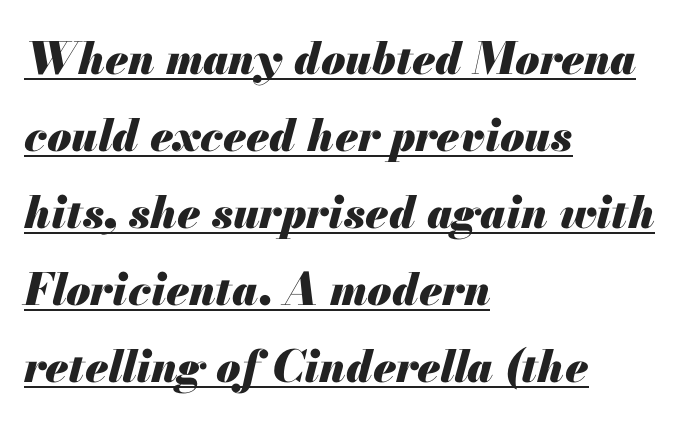
{"italic": "yes", "lean": "right", "slant_degrees": 13, "bold": "yes", "weight": "heavy", "width": "normal", "stroke_contrast": "medium", "x_height": "small", "monospaced": "no", "underline": "yes", "align": "left", "line_spacing_ratio": 1.75, "letter_spacing": "normal", "letter_spacing_em": 0.0, "glyph_px": 44}
